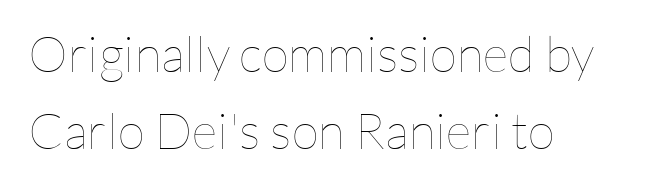
The image shows 50 px thin type, upright; set left-aligned, normal line spacing (1.54x), normal letter spacing, not underlined; low stroke contrast and a medium x-height.
